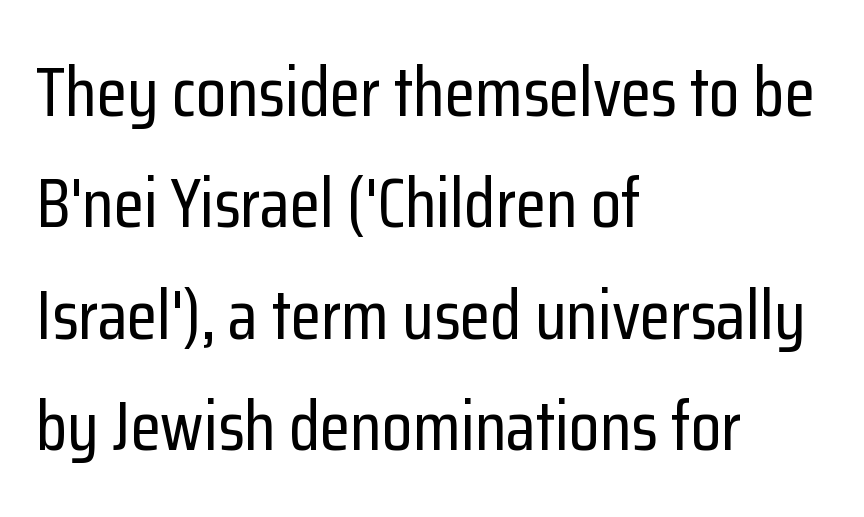
Q: Is the text italic (slanted)? A: No, it is upright.
Q: Is the typeface a serif or a sans-serif typeface? A: Sans-serif.
Q: Is the text underlined? A: No.
Q: How is the paragraph aligned? A: Left-aligned.
Q: Is the spacing between letters normal or unusually wide? A: Normal.
Q: Is the spacing between lines tight, normal or loose? A: Normal.
Q: Width (condensed, normal, or wide)? A: Condensed.
Q: Stroke contrast? A: Low.
Q: x-height? A: Medium.
Q: Monospaced? A: No.
